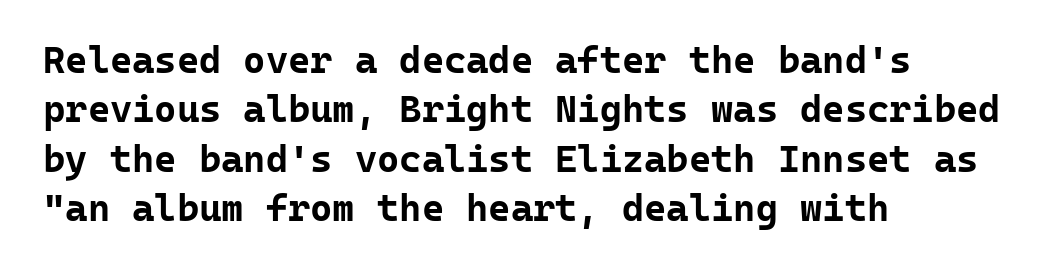
The image shows 38 px bold sans-serif type, upright, monospaced; set left-aligned, normal line spacing (1.3x), normal letter spacing, not underlined; low stroke contrast and a medium x-height.
